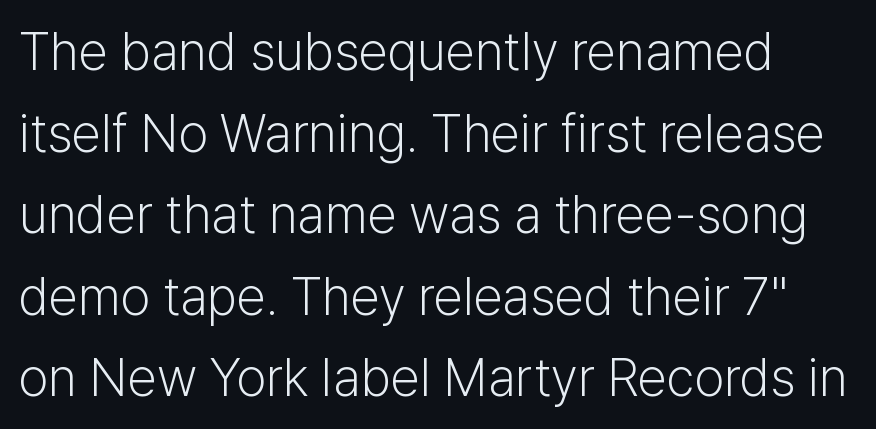
The image shows 53 px light sans-serif type, upright; set normal line spacing (1.54x), normal letter spacing, not underlined; low stroke contrast and a medium x-height.
